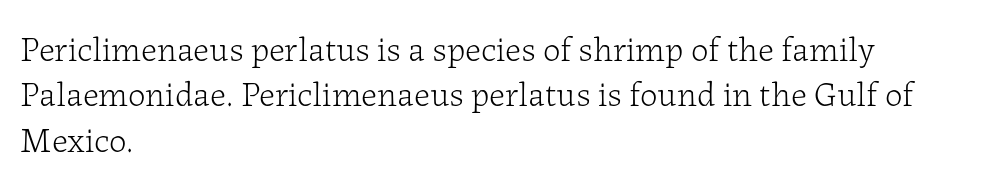
{"serif": "yes", "italic": "no", "bold": "no", "weight": "light", "width": "normal", "stroke_contrast": "low", "x_height": "medium", "monospaced": "no", "underline": "no", "align": "left", "line_spacing": "normal", "line_spacing_ratio": 1.3, "letter_spacing": "normal", "letter_spacing_em": 0.0, "glyph_px": 35}
